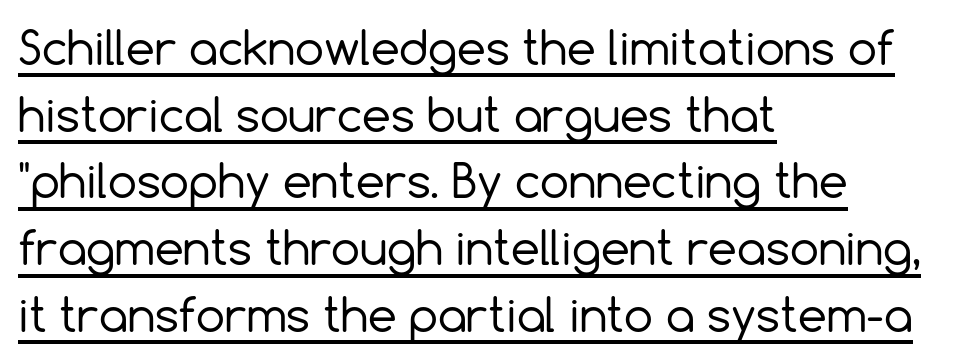
Q: Is the text bold? A: No.
Q: Is the text italic (slanted)? A: No, it is upright.
Q: Is the typeface a serif or a sans-serif typeface? A: Sans-serif.
Q: Is the text underlined? A: Yes.
Q: How is the paragraph aligned? A: Left-aligned.
Q: Is the spacing between letters normal or unusually wide? A: Normal.
Q: Is the spacing between lines tight, normal or loose? A: Normal.
Q: Width (condensed, normal, or wide)? A: Normal.
Q: x-height? A: Medium.
Q: Monospaced? A: No.
